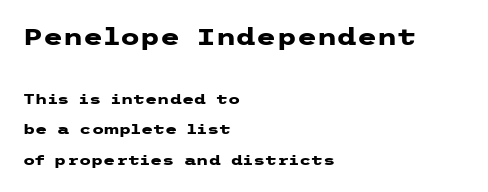
Short and long lines alike share a common starting point at left. One glance says open: line gaps are wider than usual. Heft: maximum for text — a bold. The specimen reads as upright at a glance. Check under the words: just untouched page.
